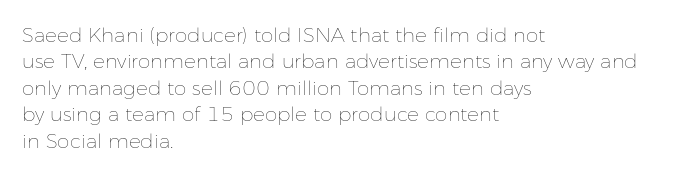
{"italic": "no", "bold": "no", "underline": "no", "align": "left", "line_spacing": "normal", "line_spacing_ratio": 1.32, "letter_spacing": "normal", "letter_spacing_em": 0.0, "glyph_px": 20}
